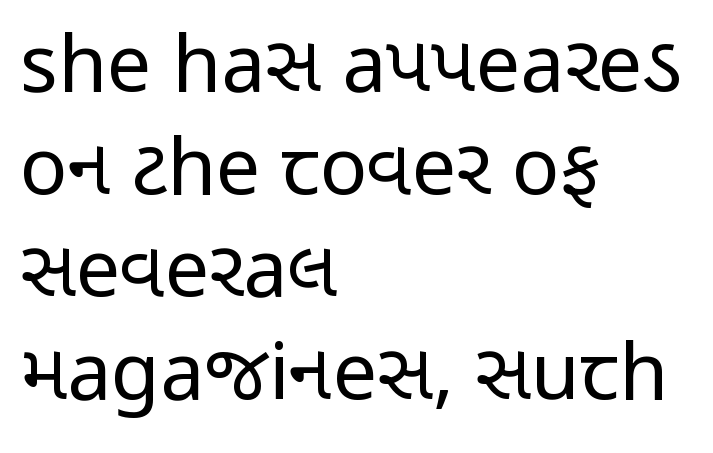
{"serif": "no", "italic": "no", "bold": "no", "weight": "regular", "width": "condensed", "stroke_contrast": "low", "x_height": "medium", "monospaced": "no", "underline": "no", "align": "left", "line_spacing": "normal", "line_spacing_ratio": 1.3, "letter_spacing": "normal", "letter_spacing_em": 0.0, "glyph_px": 79}
